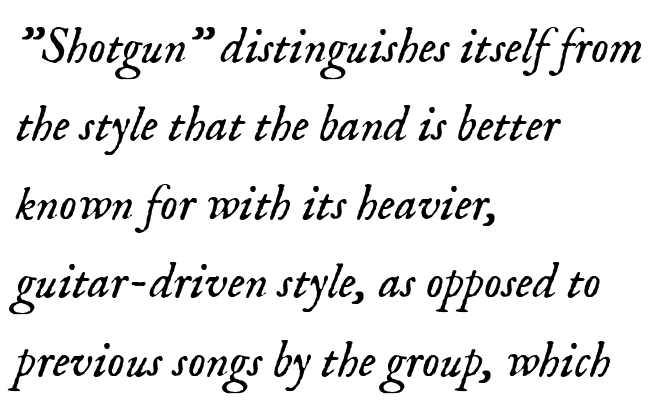
Notice how descenders clear the ascenders below comfortably — that's standard leading. Nothing heavy about these letters — not bold at all. The face used here is rendered with its standard letterfit. Emphasis-style slanted type is in use. Varying glyph widths throughout — classic text-font behaviour.
